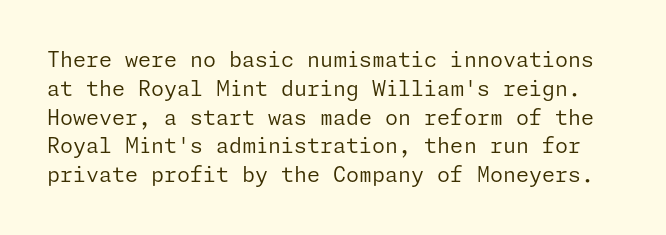
Q: Is the text bold? A: No.
Q: Is the text italic (slanted)? A: No, it is upright.
Q: Is the text underlined? A: No.
Q: Is the spacing between letters normal or unusually wide? A: Normal.
Q: Is the spacing between lines tight, normal or loose? A: Normal.
